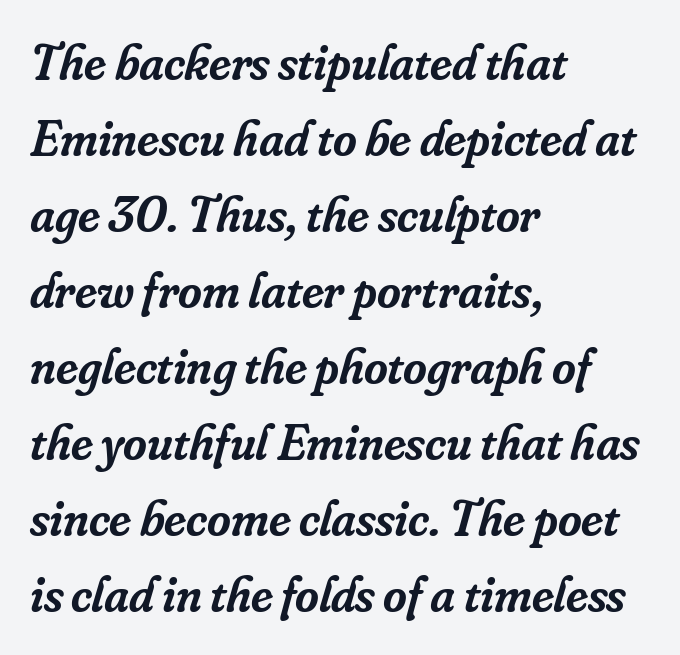
{"serif": "yes", "italic": "yes", "lean": "right", "slant_degrees": 16, "bold": "semi", "weight": "semibold", "width": "normal", "stroke_contrast": "low", "x_height": "small", "monospaced": "no", "underline": "no", "align": "left", "line_spacing": "normal", "line_spacing_ratio": 1.49, "letter_spacing": "normal", "letter_spacing_em": 0.0, "glyph_px": 51}
